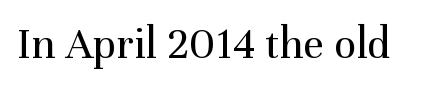
{"serif": "yes", "italic": "no", "bold": "no", "weight": "regular", "width": "normal", "stroke_contrast": "medium", "x_height": "medium", "monospaced": "no", "underline": "no", "letter_spacing": "normal", "letter_spacing_em": 0.0, "glyph_px": 46}
